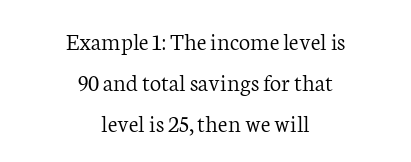
Q: Is the text bold? A: No.
Q: Is the text italic (slanted)? A: No, it is upright.
Q: Is the text underlined? A: No.
Q: How is the paragraph aligned? A: Centered.
Q: Is the spacing between letters normal or unusually wide? A: Normal.
Q: Is the spacing between lines tight, normal or loose? A: Normal.
